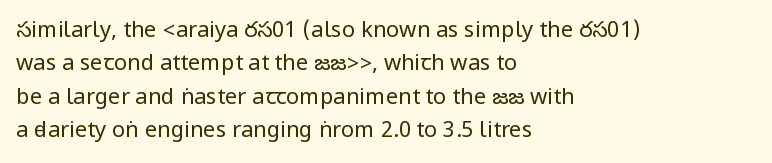
The image shows 22 px text type, upright; set left-aligned, normal line spacing (1.52x), normal letter spacing, not underlined.
